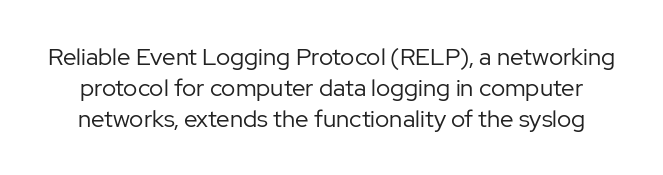
The image shows 24 px text type, upright; set normal line spacing (1.29x), normal letter spacing, not underlined.
